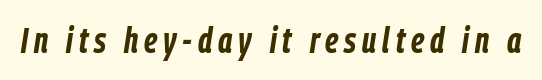
Q: Is the text bold? A: Yes.
Q: Is the text italic (slanted)? A: Yes, it leans right by about 9 degrees.
Q: Is the text underlined? A: No.
Q: Width (condensed, normal, or wide)? A: Condensed.
Q: Stroke contrast? A: Low.
Q: x-height? A: Medium.
Q: Monospaced? A: No.
